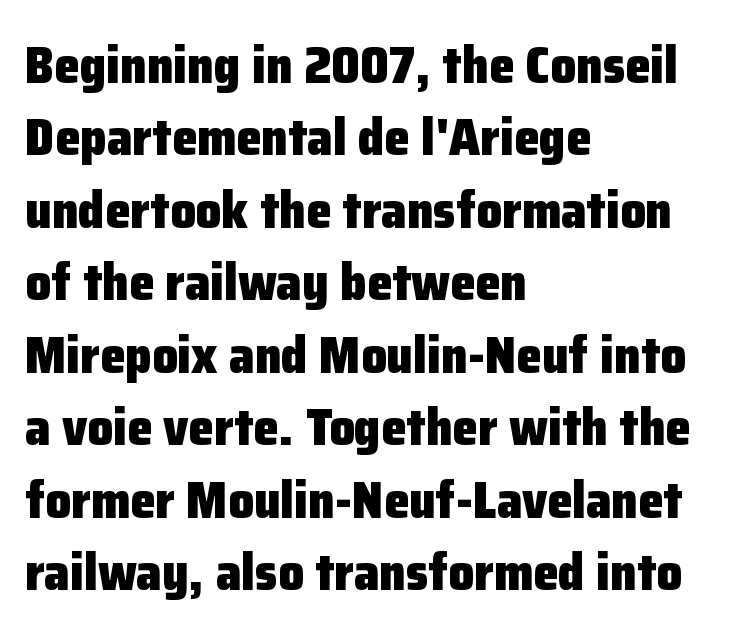
The image shows 51 px heavy sans-serif type, upright; set left-aligned, normal line spacing (1.42x), normal letter spacing, not underlined; low stroke contrast and a medium x-height.
